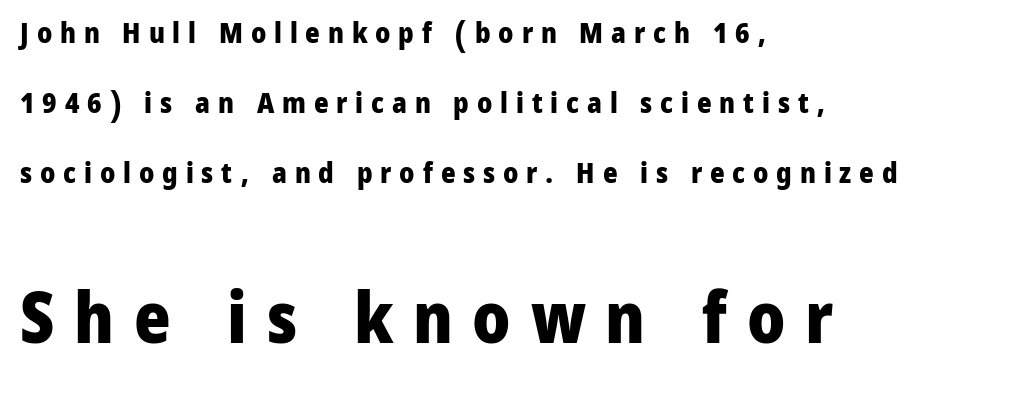
The font family rendered here belongs to the sans-serif group. The words here are not underlined. The axis of the letterforms is exactly vertical. Visually, the bottom section dominates because its glyphs are scaled up.
